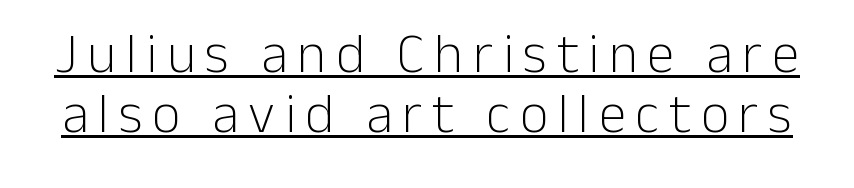
Q: Is the text bold? A: No.
Q: Is the text italic (slanted)? A: No, it is upright.
Q: Is the typeface a serif or a sans-serif typeface? A: Sans-serif.
Q: Is the text underlined? A: Yes.
Q: Is the spacing between lines tight, normal or loose? A: Tight.
Q: Width (condensed, normal, or wide)? A: Normal.
Q: Stroke contrast? A: Low.
Q: x-height? A: Medium.
Q: Monospaced? A: No.
